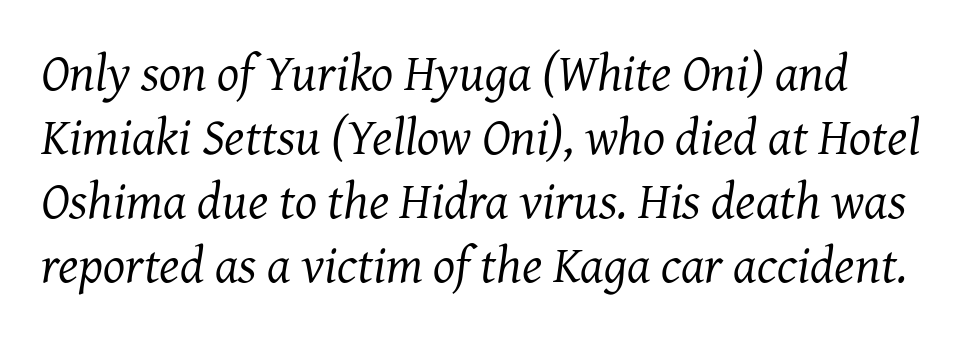
The image shows 52 px regular-weight serif type, italic (leaning right); set line spacing 1.23x, normal letter spacing, not underlined; medium stroke contrast and a medium x-height.
